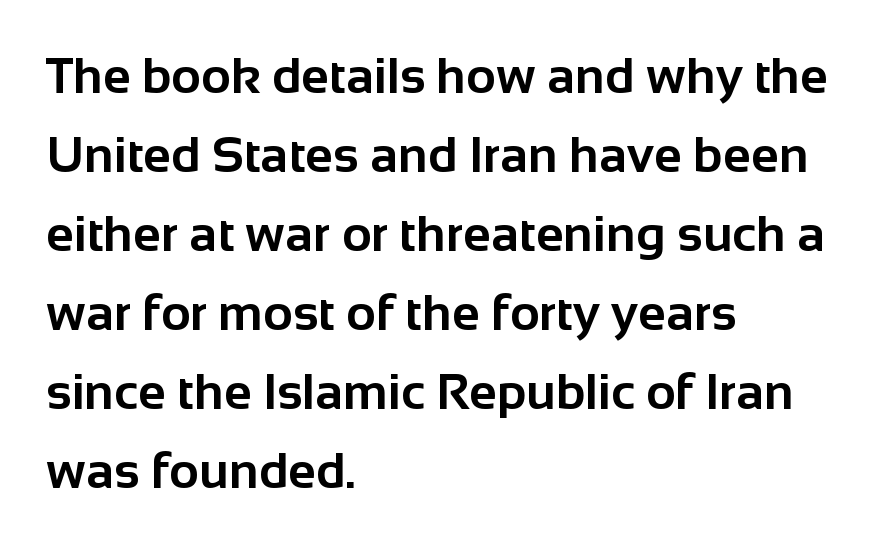
The image shows 51 px bold sans-serif type, upright; set left-aligned, normal line spacing (1.55x), normal letter spacing, not underlined; low stroke contrast and a medium x-height.
